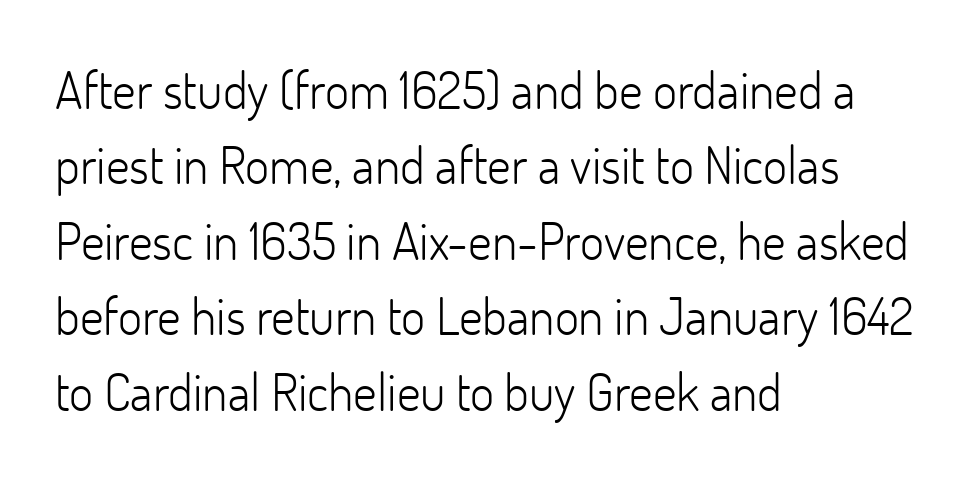
The image shows 52 px light sans-serif type, upright; set left-aligned, normal line spacing (1.45x), normal letter spacing, not underlined; low stroke contrast and a small x-height.
